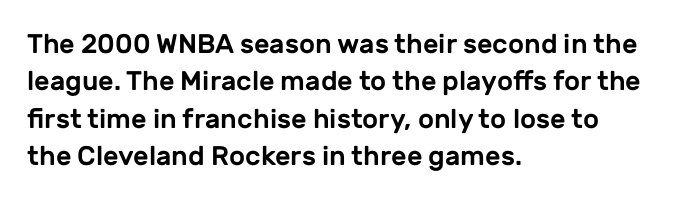
Q: Is the text italic (slanted)? A: No, it is upright.
Q: Is the text underlined? A: No.
Q: How is the paragraph aligned? A: Left-aligned.
Q: Is the spacing between letters normal or unusually wide? A: Normal.
Q: Is the spacing between lines tight, normal or loose? A: Normal.
